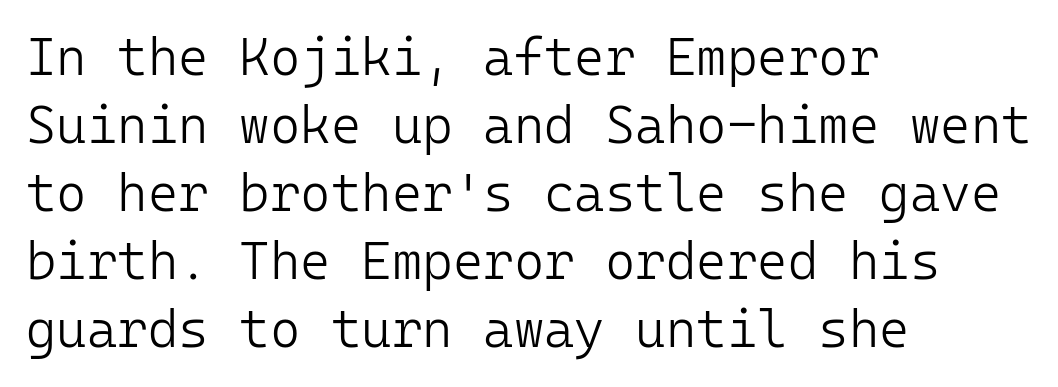
The image shows 52 px light sans-serif type, upright, monospaced; set left-aligned, normal line spacing (1.31x), normal letter spacing, not underlined; low stroke contrast and a medium x-height.
